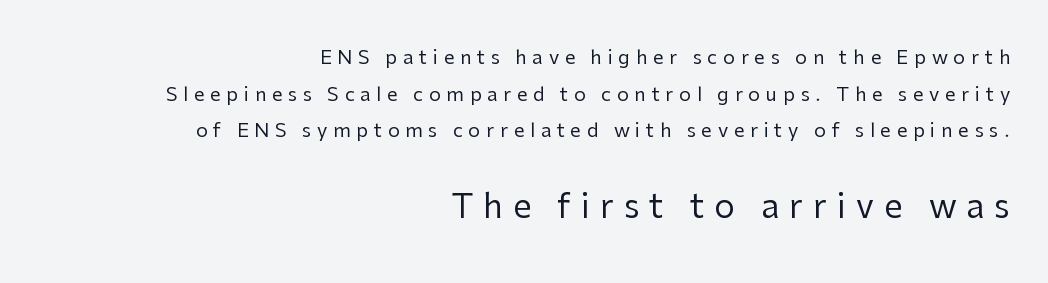
The image shows 33 px regular-weight sans-serif type, upright; set right-aligned, loose line spacing (1.93x), unusually wide letter spacing (+0.3 em), not underlined; the second (bottom) block is 1.74x larger; low stroke contrast and a medium x-height.
